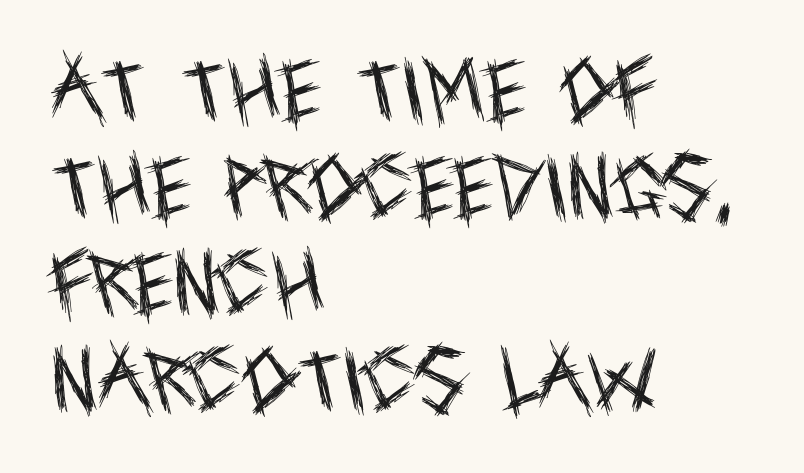
Q: Is the text bold? A: No.
Q: Is the text italic (slanted)? A: No, it is upright.
Q: Is the typeface a serif or a sans-serif typeface? A: Sans-serif.
Q: Is the text underlined? A: No.
Q: How is the paragraph aligned? A: Left-aligned.
Q: Is the spacing between letters normal or unusually wide? A: Normal.
Q: Is the spacing between lines tight, normal or loose? A: Normal.
Q: Width (condensed, normal, or wide)? A: Condensed.
Q: x-height? A: Large.
Q: Monospaced? A: No.
